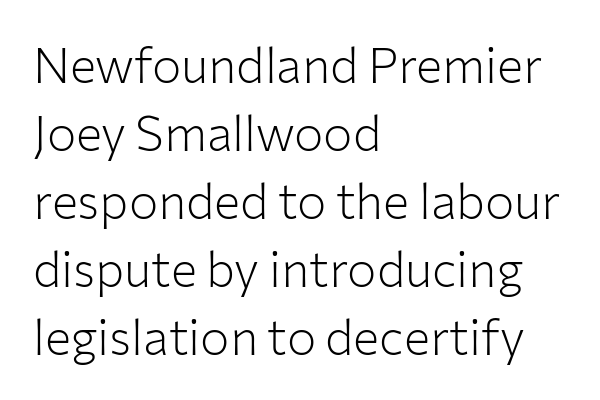
The image shows 49 px light sans-serif type, upright; set left-aligned, normal line spacing (1.39x), normal letter spacing, not underlined; low stroke contrast and a medium x-height.
